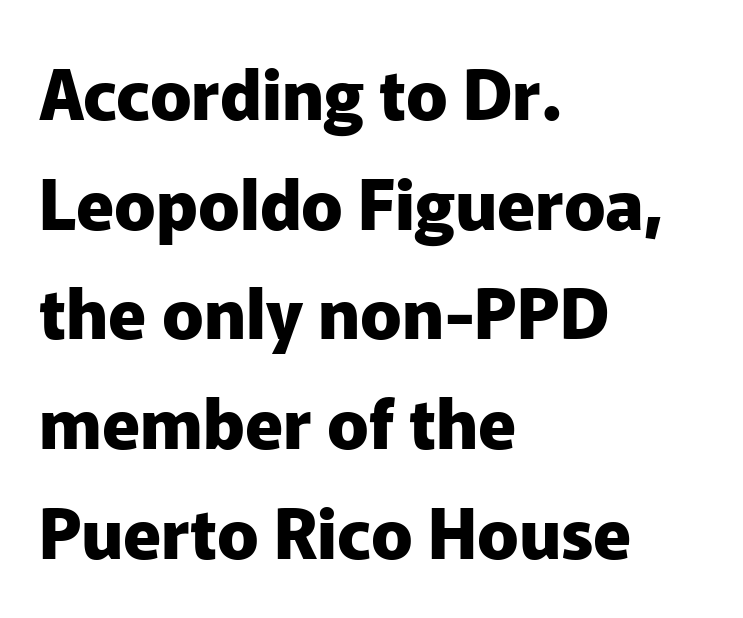
{"serif": "no", "italic": "no", "bold": "yes", "weight": "heavy", "width": "normal", "stroke_contrast": "low", "x_height": "medium", "monospaced": "no", "underline": "no", "align": "left", "line_spacing": "normal", "line_spacing_ratio": 1.59, "letter_spacing": "normal", "letter_spacing_em": 0.0, "glyph_px": 69}
